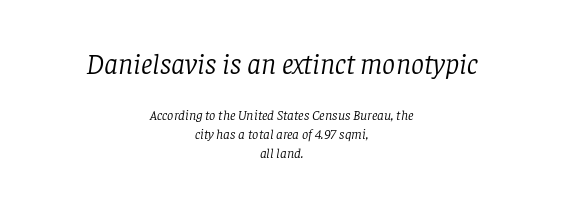
{"serif": "yes", "italic": "yes", "lean": "right", "slant_degrees": 8, "bold": "no", "weight": "light", "width": "normal", "stroke_contrast": "low", "x_height": "large", "monospaced": "no", "underline": "no", "align": "center", "line_spacing": "normal", "line_spacing_ratio": 1.35, "letter_spacing": "normal", "letter_spacing_em": 0.0, "larger_block": "first", "size_ratio": 2.07, "glyph_px": 29}
